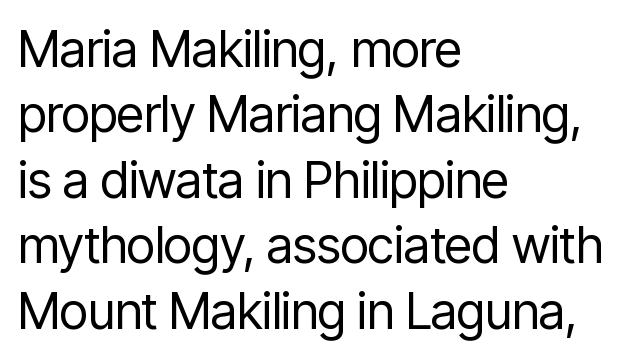
The typeface has the unassuming heft of standard copy or less. Characters remain perfectly vertical along every line. A classic flush-left, rag-right setting is used for this passage. A typesetter would call this proportional, since set widths differ per character.
